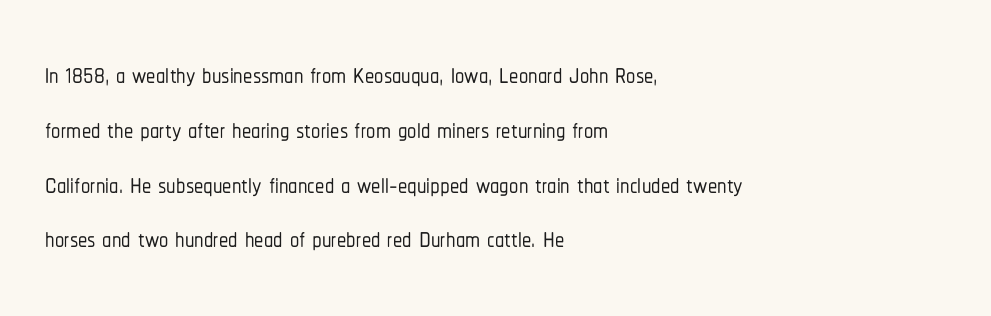
The image shows 37 px condensed sans-serif type, upright; set left-aligned, normal line spacing (1.48x), normal letter spacing, not underlined; low stroke contrast and a medium x-height.
